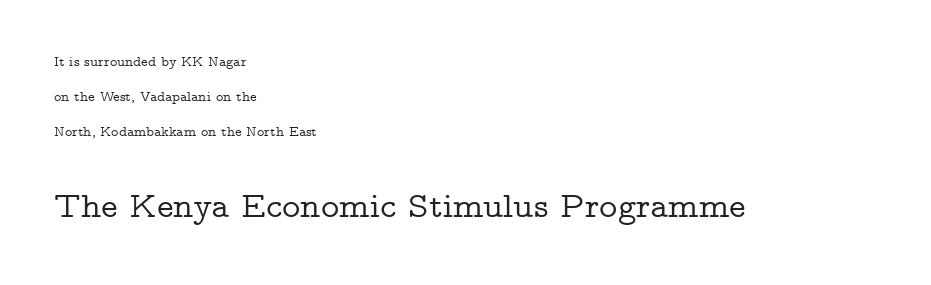
Successive baselines arrive slowly, with a big drop between each. Each row of text sits above clean, open space. Check where the strokes stop: tiny serifs finish them off. Notice how the stems are strictly vertical — no italics here. This sample has the flowing, uneven cadence of proportional lettering.
